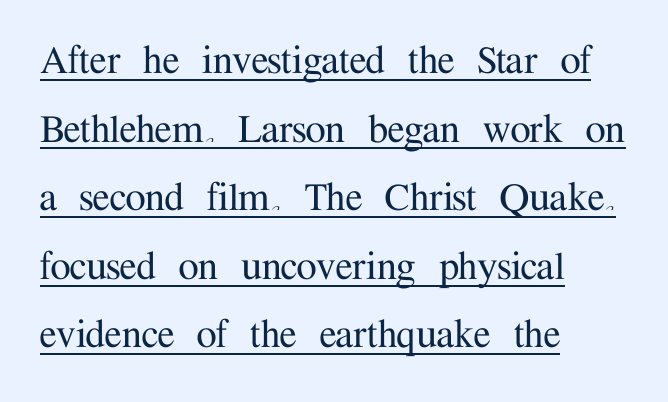
The image shows 46 px serif type, upright; set left-aligned, normal line spacing (1.49x), normal letter spacing, underlined; medium stroke contrast and a medium x-height.
